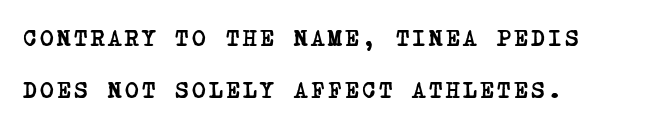
The image shows 23 px bold type; set left-aligned, loose line spacing (2.25x), not underlined.
